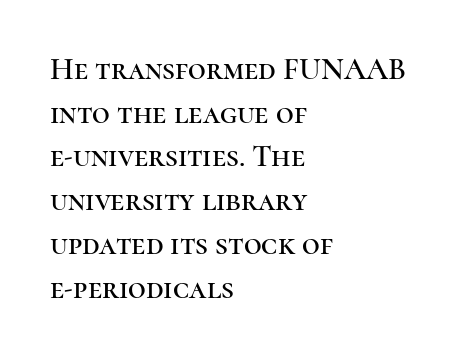
Q: Is the text italic (slanted)? A: No, it is upright.
Q: Is the typeface a serif or a sans-serif typeface? A: Serif.
Q: Is the text underlined? A: No.
Q: How is the paragraph aligned? A: Left-aligned.
Q: Is the spacing between letters normal or unusually wide? A: Normal.
Q: Is the spacing between lines tight, normal or loose? A: Normal.
Q: Width (condensed, normal, or wide)? A: Normal.
Q: Stroke contrast? A: High.
Q: x-height? A: Medium.
Q: Monospaced? A: No.
